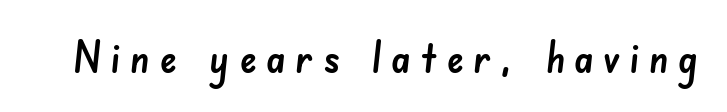
The image shows 44 px sans-serif type; set unusually wide letter spacing (+0.22 em), not underlined; low stroke contrast and a small x-height.
